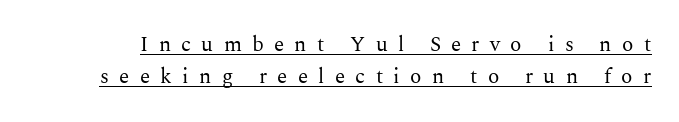
The image shows 21 px text type, upright; set normal line spacing (1.54x), unusually wide letter spacing (+0.49 em), underlined.
